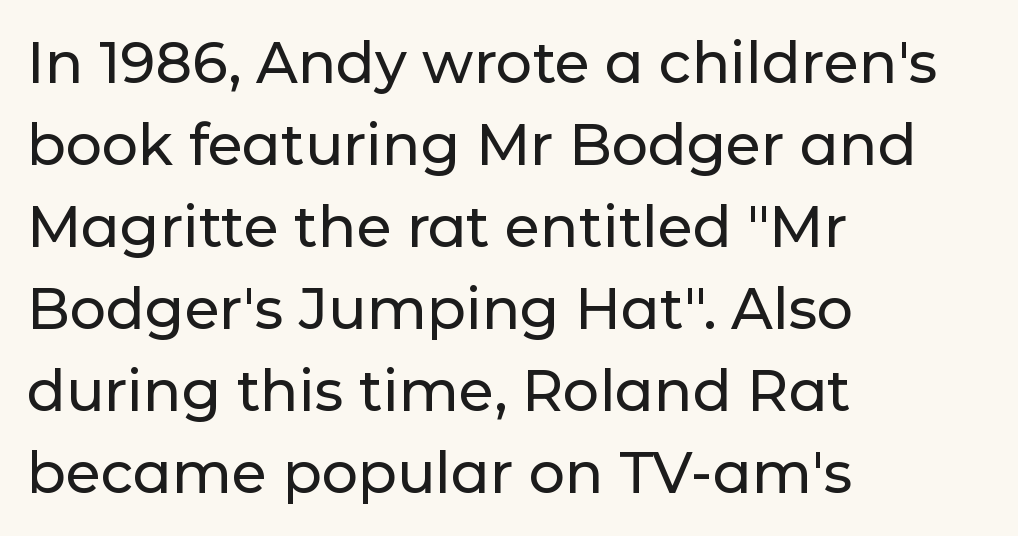
The image shows 57 px sans-serif type, upright; set left-aligned, normal line spacing (1.44x), normal letter spacing, not underlined; low stroke contrast and a medium x-height.
